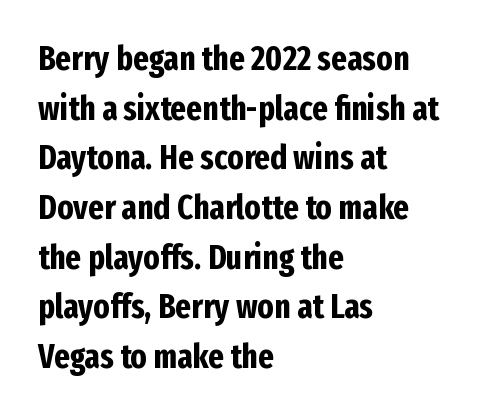
The letters stand upright; this is a roman face. Evenly set lines give the paragraph a standard silhouette. The horizontal fit of the characters is conventional and even. The type family on display is of the sans-serif kind.
